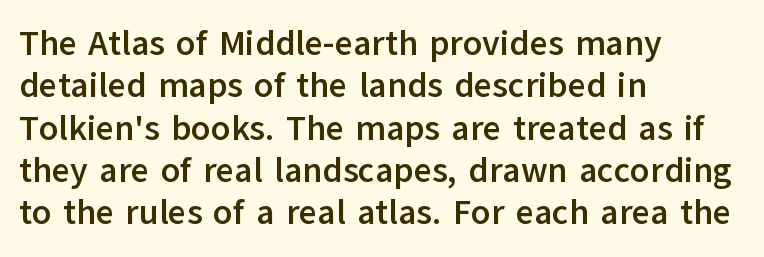
{"serif": "no", "italic": "no", "bold": "yes", "weight": "semibold", "width": "normal", "stroke_contrast": "low", "x_height": "medium", "monospaced": "no", "underline": "no", "align": "left", "line_spacing_ratio": 1.21, "letter_spacing": "normal", "letter_spacing_em": 0.0, "glyph_px": 35}
